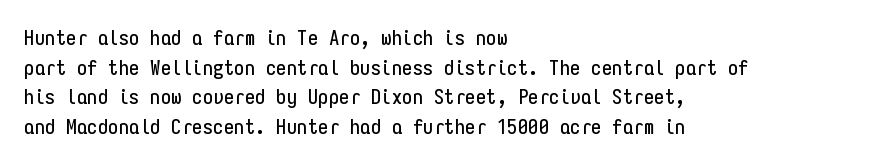
The image shows 21 px text type, upright; set left-aligned, normal line spacing (1.41x), normal letter spacing, not underlined.
